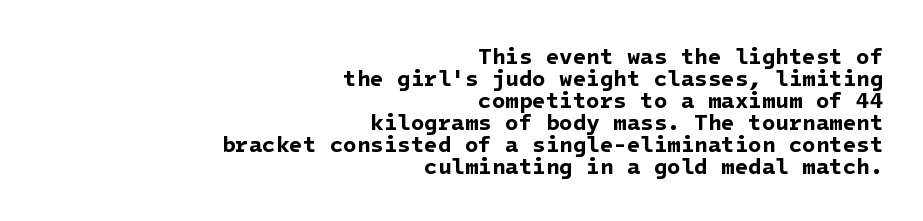
{"bold": "yes", "underline": "no", "align": "right", "line_spacing": "tight", "line_spacing_ratio": 1.0, "letter_spacing": "normal", "letter_spacing_em": 0.0, "glyph_px": 22}
